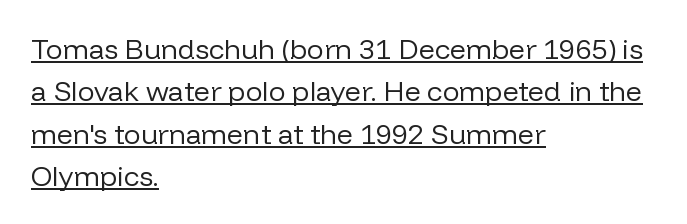
{"serif": "no", "italic": "no", "bold": "no", "weight": "regular", "width": "normal", "stroke_contrast": "low", "x_height": "medium", "monospaced": "no", "underline": "yes", "align": "left", "line_spacing": "normal", "line_spacing_ratio": 1.51, "letter_spacing": "normal", "letter_spacing_em": 0.0, "glyph_px": 28}
